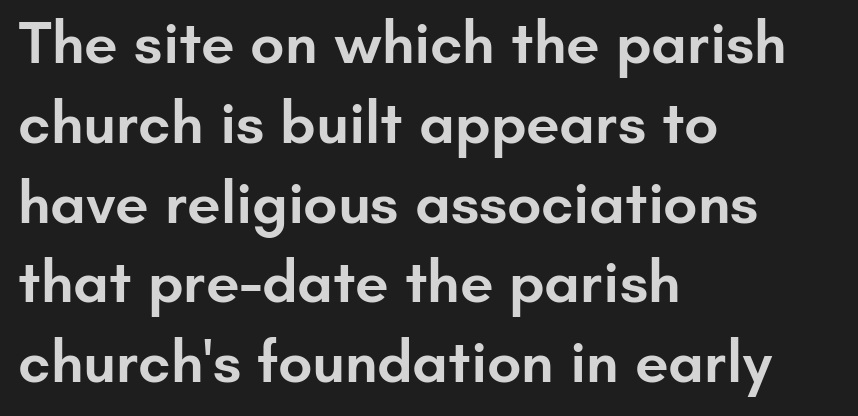
Q: Is the text bold? A: Semi-bold.
Q: Is the text italic (slanted)? A: No, it is upright.
Q: Is the typeface a serif or a sans-serif typeface? A: Sans-serif.
Q: Is the text underlined? A: No.
Q: How is the paragraph aligned? A: Left-aligned.
Q: Is the spacing between letters normal or unusually wide? A: Normal.
Q: Is the spacing between lines tight, normal or loose? A: Normal.
Q: Width (condensed, normal, or wide)? A: Normal.
Q: Stroke contrast? A: Low.
Q: x-height? A: Small.
Q: Monospaced? A: No.
